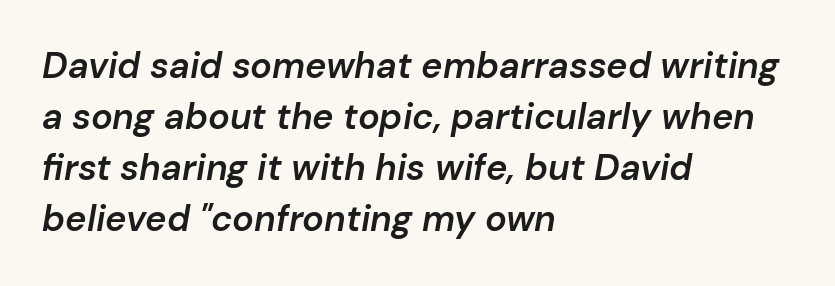
The image shows 36 px semibold type, italic (leaning right); set left-aligned, normal line spacing (1.42x), normal letter spacing, not underlined; low stroke contrast and a medium x-height.
